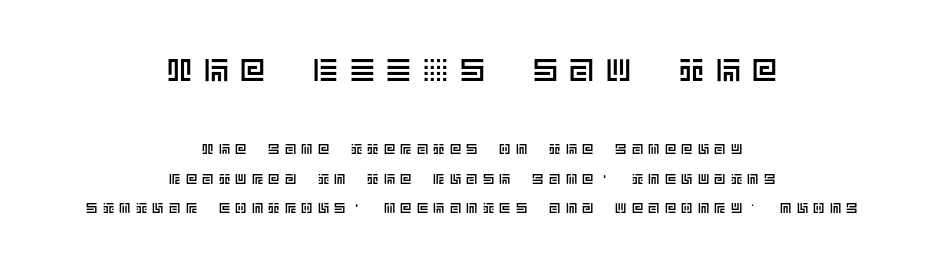
{"italic": "no", "width": "normal", "x_height": "large", "underline": "no", "align": "center", "line_spacing": "loose", "line_spacing_ratio": 2.11, "letter_spacing": "wide", "letter_spacing_em": 0.38, "larger_block": "first", "size_ratio": 2.21, "glyph_px": 31}
